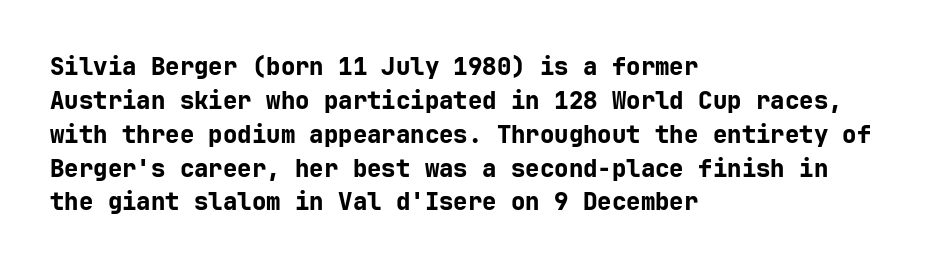
Q: Is the text bold? A: Yes.
Q: Is the text italic (slanted)? A: No, it is upright.
Q: Is the text underlined? A: No.
Q: How is the paragraph aligned? A: Left-aligned.
Q: Is the spacing between letters normal or unusually wide? A: Normal.
Q: Is the spacing between lines tight, normal or loose? A: Normal.
